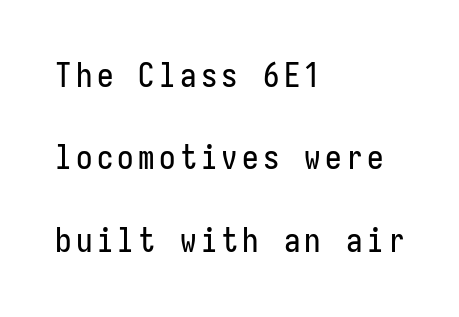
The image shows 33 px condensed sans-serif type, upright; set left-aligned, loose line spacing (2.5x), not underlined; low stroke contrast and a medium x-height.
